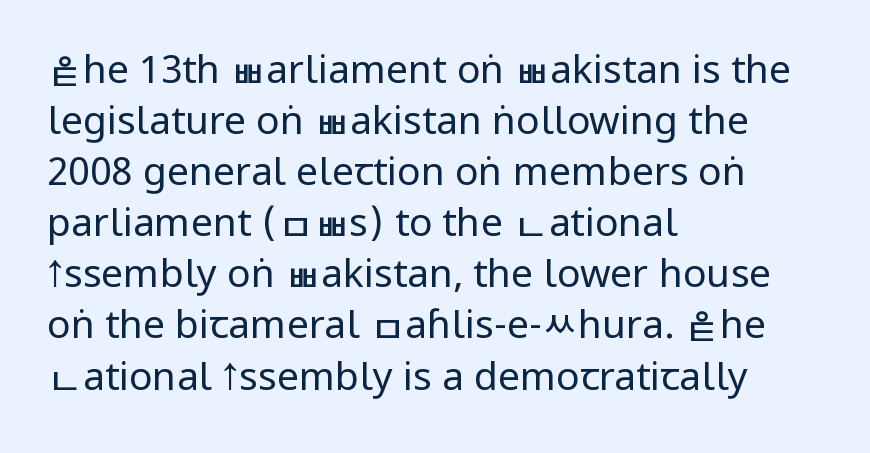
Q: Is the text bold? A: No.
Q: Is the text italic (slanted)? A: No, it is upright.
Q: Is the typeface a serif or a sans-serif typeface? A: Sans-serif.
Q: Is the text underlined? A: No.
Q: How is the paragraph aligned? A: Left-aligned.
Q: Is the spacing between letters normal or unusually wide? A: Normal.
Q: Is the spacing between lines tight, normal or loose? A: Normal.
Q: Width (condensed, normal, or wide)? A: Condensed.
Q: Stroke contrast? A: Low.
